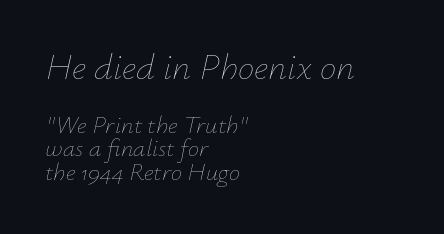
The image shows 37 px thin type, italic (leaning right); set left-aligned, tight line spacing (0.95x), normal letter spacing, not underlined; the first (top) block is 1.48x larger; low stroke contrast and a small x-height.
